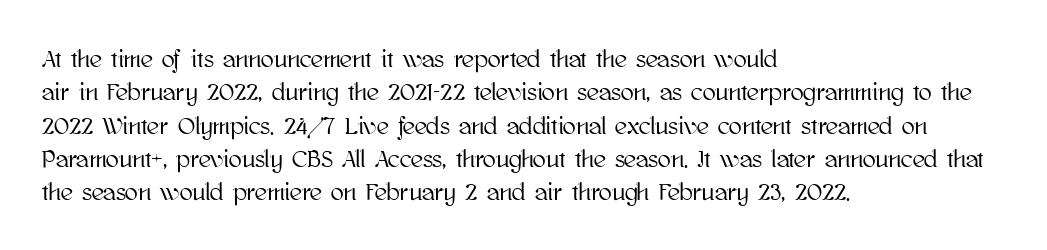
The image shows 24 px text type, upright; set left-aligned, normal line spacing (1.39x), normal letter spacing, not underlined.
